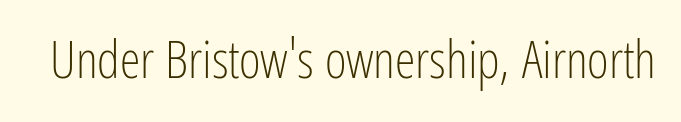
The image shows 52 px light, condensed sans-serif type, upright; set normal letter spacing, not underlined; low stroke contrast and a medium x-height.
